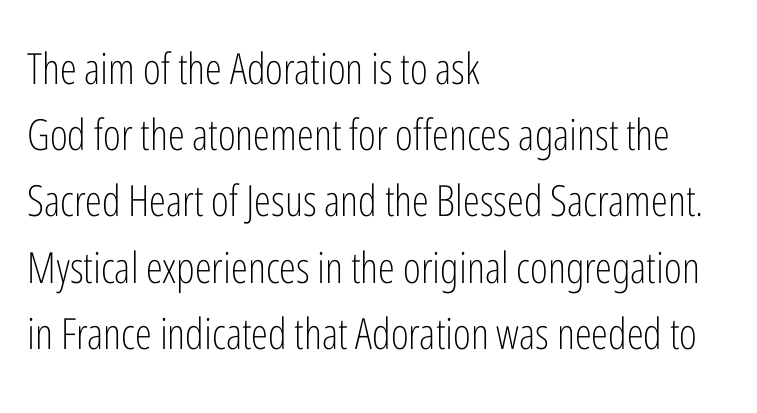
The image shows 43 px light, condensed sans-serif type, upright; set left-aligned, normal line spacing (1.54x), normal letter spacing, not underlined; low stroke contrast and a medium x-height.
